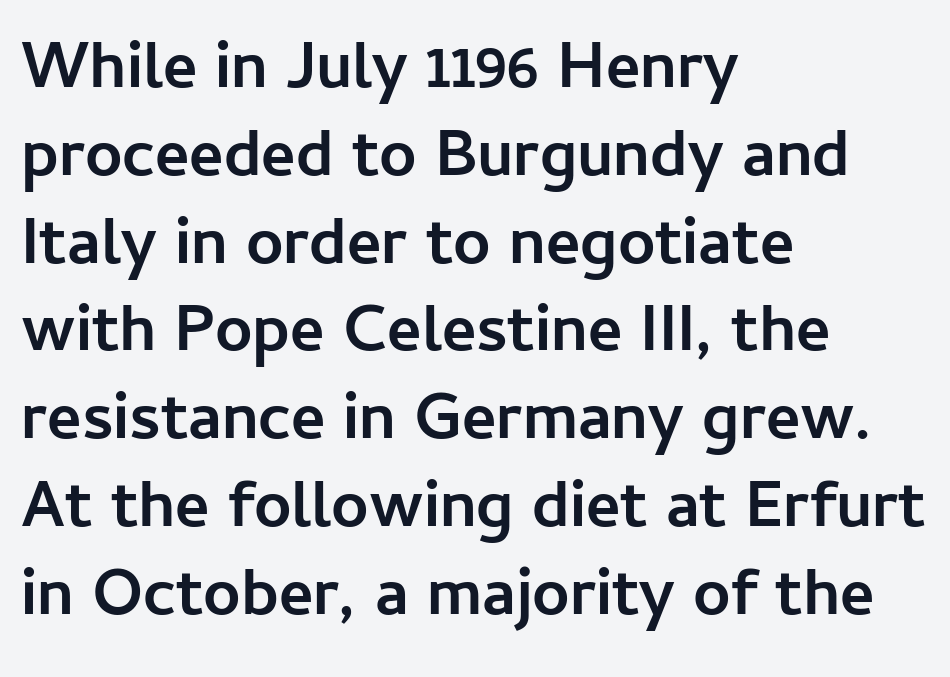
The image shows 66 px semibold sans-serif type, upright; set left-aligned, normal line spacing (1.33x), normal letter spacing, not underlined; low stroke contrast and a medium x-height.
